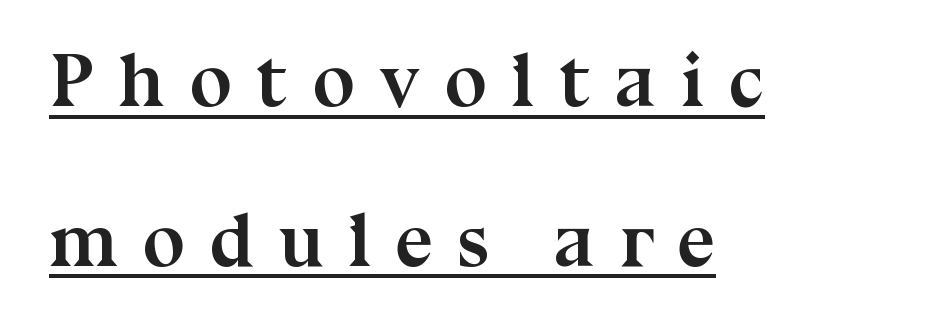
Q: Is the text bold? A: Yes.
Q: Is the text italic (slanted)? A: No, it is upright.
Q: Is the typeface a serif or a sans-serif typeface? A: Serif.
Q: Is the text underlined? A: Yes.
Q: How is the paragraph aligned? A: Left-aligned.
Q: Is the spacing between letters normal or unusually wide? A: Unusually wide.
Q: Is the spacing between lines tight, normal or loose? A: Loose.
Q: Width (condensed, normal, or wide)? A: Normal.
Q: Stroke contrast? A: Medium.
Q: x-height? A: Medium.
Q: Monospaced? A: No.
